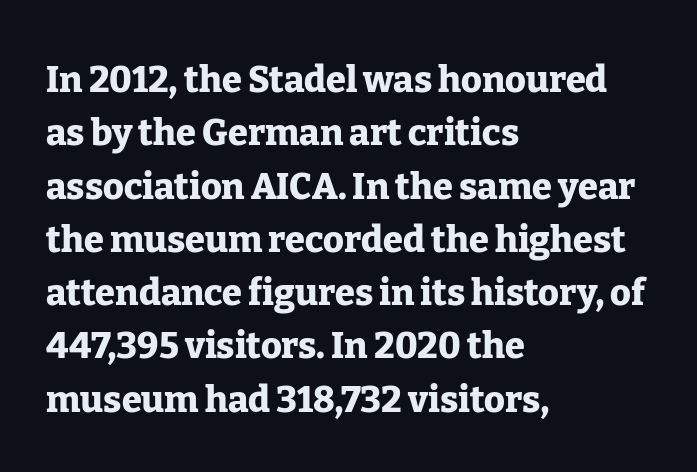
The face used here is rendered with its standard letterfit. Does the type have serifs? Yes, each stem ends in a small foot. In terms of posture, this sample is upright. The rag falls on the right side of this text block. The letters advance in unequal steps, a hallmark of proportional type.
